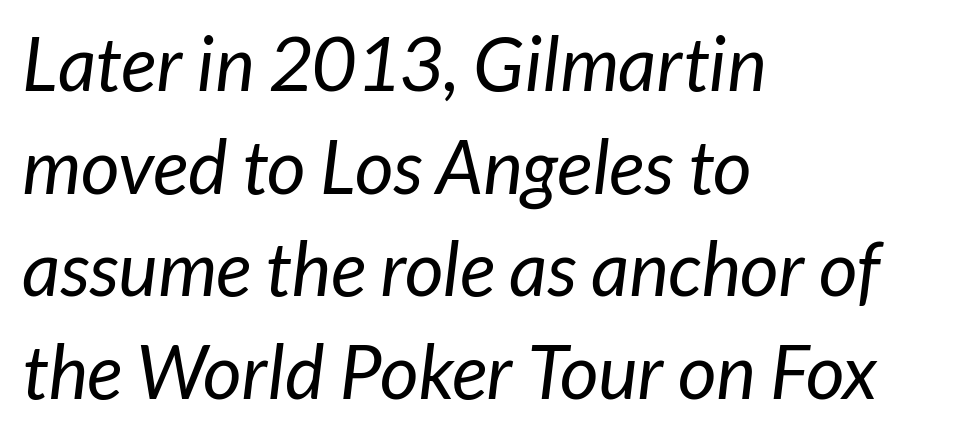
Q: Is the text bold? A: No.
Q: Is the typeface a serif or a sans-serif typeface? A: Sans-serif.
Q: Is the text underlined? A: No.
Q: How is the paragraph aligned? A: Left-aligned.
Q: Is the spacing between letters normal or unusually wide? A: Normal.
Q: Is the spacing between lines tight, normal or loose? A: Normal.
Q: Width (condensed, normal, or wide)? A: Normal.
Q: Stroke contrast? A: Low.
Q: x-height? A: Medium.
Q: Monospaced? A: No.
